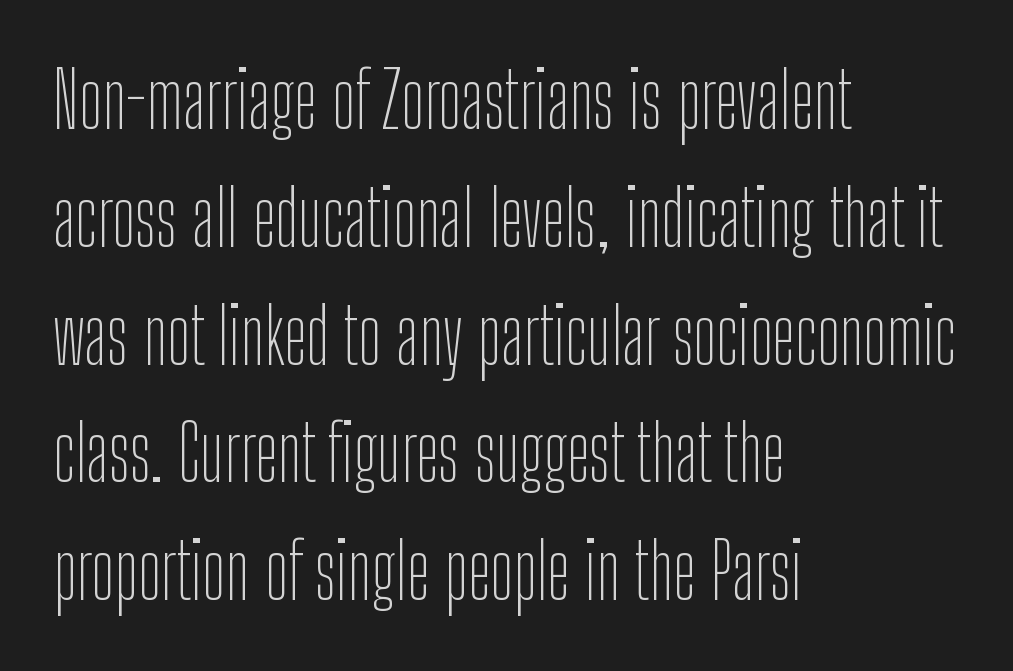
{"serif": "no", "italic": "no", "bold": "no", "weight": "thin", "width": "condensed", "stroke_contrast": "low", "x_height": "medium", "monospaced": "no", "underline": "no", "align": "left", "line_spacing": "normal", "line_spacing_ratio": 1.53, "letter_spacing": "normal", "letter_spacing_em": 0.0, "glyph_px": 77}
